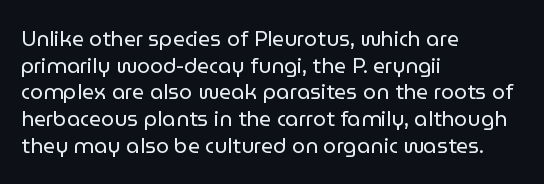
Q: Is the text bold? A: No.
Q: Is the text italic (slanted)? A: No, it is upright.
Q: Is the text underlined? A: No.
Q: How is the paragraph aligned? A: Left-aligned.
Q: Is the spacing between letters normal or unusually wide? A: Normal.
Q: Is the spacing between lines tight, normal or loose? A: Normal.
